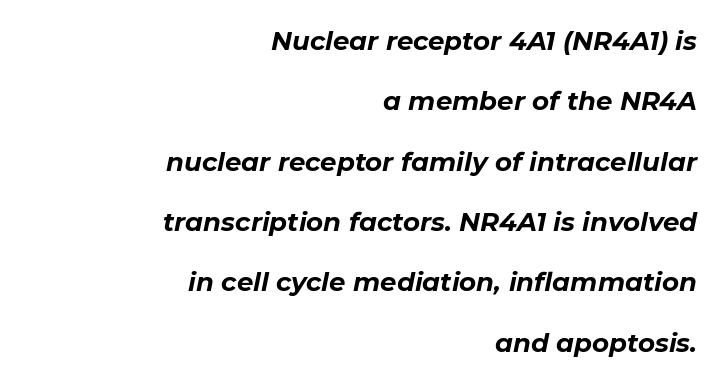
Designer's note — italics engaged. Decoration check: the copy has no underline. A flush-right, rag-left setting is used for this passage. The passage shown stacks its lines with a broad gap. Heft: maximum for text — a bold.
